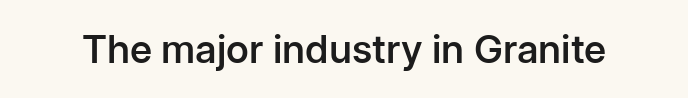
Q: Is the text bold? A: Semi-bold.
Q: Is the text italic (slanted)? A: No, it is upright.
Q: Is the typeface a serif or a sans-serif typeface? A: Sans-serif.
Q: Is the text underlined? A: No.
Q: Is the spacing between letters normal or unusually wide? A: Normal.
Q: Width (condensed, normal, or wide)? A: Normal.
Q: Stroke contrast? A: Low.
Q: x-height? A: Medium.
Q: Monospaced? A: No.
